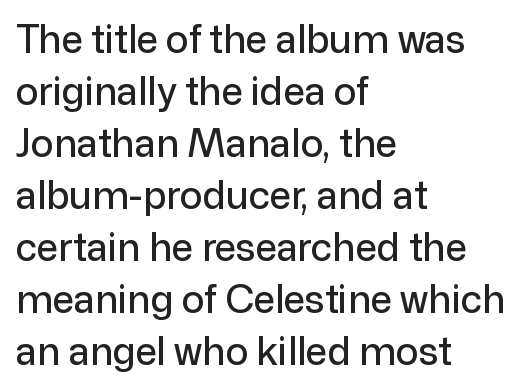
The image shows 38 px sans-serif type, upright; set left-aligned, normal line spacing (1.37x), normal letter spacing, not underlined; low stroke contrast and a medium x-height.
